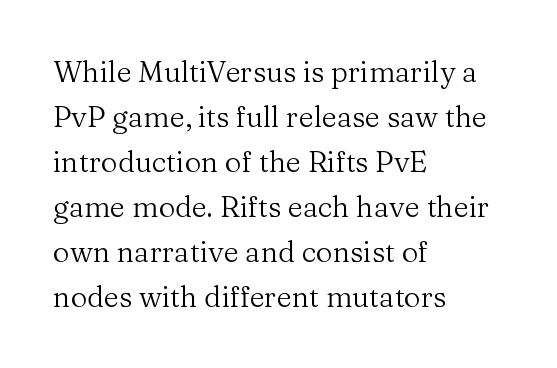
Q: Is the text bold? A: No.
Q: Is the text italic (slanted)? A: No, it is upright.
Q: Is the typeface a serif or a sans-serif typeface? A: Serif.
Q: Is the text underlined? A: No.
Q: How is the paragraph aligned? A: Left-aligned.
Q: Is the spacing between letters normal or unusually wide? A: Normal.
Q: Is the spacing between lines tight, normal or loose? A: Normal.
Q: Width (condensed, normal, or wide)? A: Normal.
Q: Stroke contrast? A: Medium.
Q: x-height? A: Medium.
Q: Monospaced? A: No.
